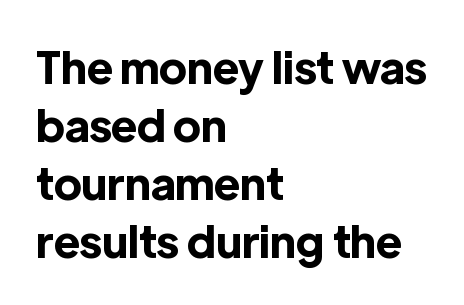
Q: Is the text bold? A: Yes.
Q: Is the text italic (slanted)? A: No, it is upright.
Q: Is the typeface a serif or a sans-serif typeface? A: Sans-serif.
Q: Is the text underlined? A: No.
Q: How is the paragraph aligned? A: Left-aligned.
Q: Is the spacing between letters normal or unusually wide? A: Normal.
Q: Is the spacing between lines tight, normal or loose? A: Normal.
Q: Width (condensed, normal, or wide)? A: Normal.
Q: x-height? A: Medium.
Q: Monospaced? A: No.
